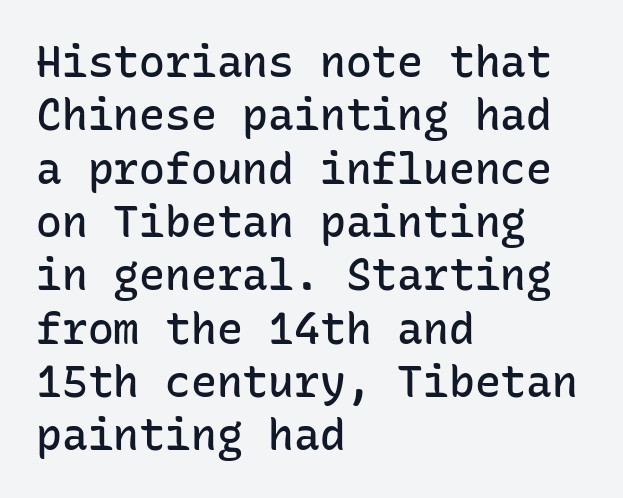
The image shows 43 px semibold sans-serif type, upright, monospaced; set left-aligned, line spacing 1.24x, normal letter spacing, not underlined; low stroke contrast and a medium x-height.
